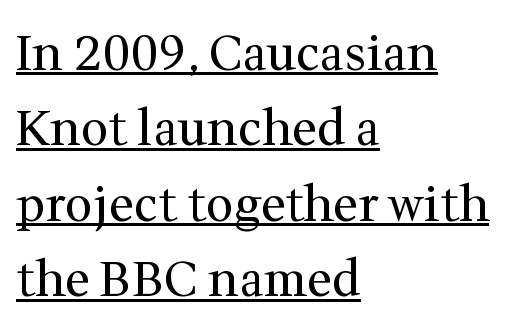
{"serif": "yes", "italic": "no", "bold": "no", "weight": "regular", "width": "normal", "stroke_contrast": "medium", "x_height": "medium", "monospaced": "no", "underline": "yes", "align": "left", "line_spacing": "normal", "line_spacing_ratio": 1.54, "letter_spacing": "normal", "letter_spacing_em": 0.0, "glyph_px": 49}
